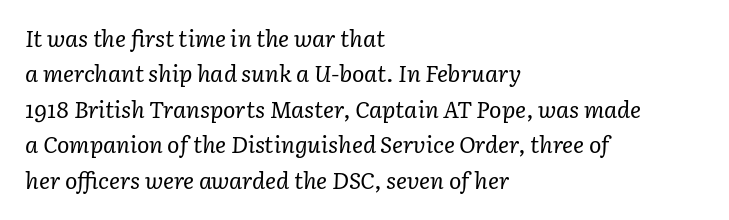
The image shows 23 px text type, italic (leaning right); set left-aligned, normal line spacing (1.54x), normal letter spacing, not underlined.
